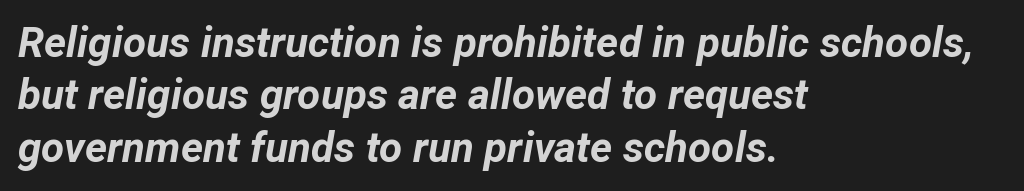
Q: Is the text bold? A: Yes.
Q: Is the text italic (slanted)? A: Yes, it leans right by about 12 degrees.
Q: Is the text underlined? A: No.
Q: How is the paragraph aligned? A: Left-aligned.
Q: Is the spacing between letters normal or unusually wide? A: Normal.
Q: Is the spacing between lines tight, normal or loose? A: Normal.
Q: Width (condensed, normal, or wide)? A: Normal.
Q: Stroke contrast? A: Low.
Q: x-height? A: Medium.
Q: Monospaced? A: No.
